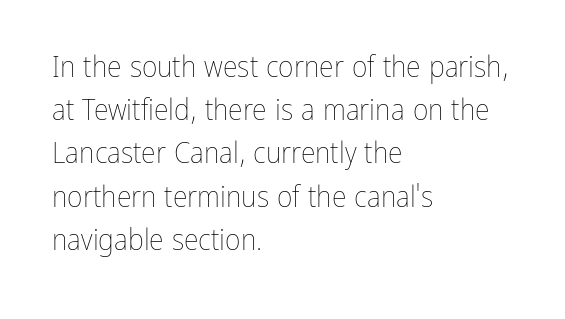
The image shows 30 px thin, condensed type, upright; set left-aligned, normal line spacing (1.44x), normal letter spacing, not underlined; low stroke contrast and a medium x-height.
